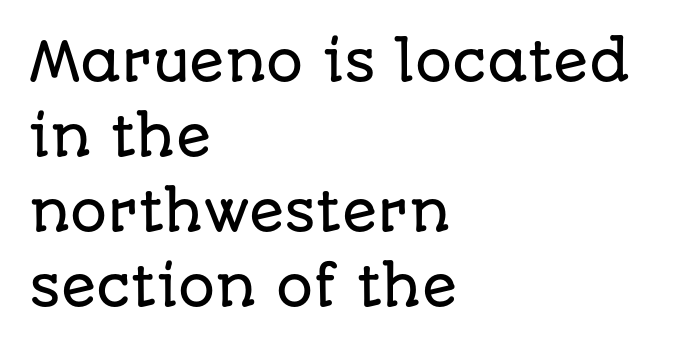
Q: Is the text italic (slanted)? A: No, it is upright.
Q: Is the typeface a serif or a sans-serif typeface? A: Sans-serif.
Q: Is the text underlined? A: No.
Q: How is the paragraph aligned? A: Left-aligned.
Q: Is the spacing between letters normal or unusually wide? A: Normal.
Q: Is the spacing between lines tight, normal or loose? A: Normal.
Q: Width (condensed, normal, or wide)? A: Normal.
Q: Stroke contrast? A: Low.
Q: x-height? A: Large.
Q: Monospaced? A: No.
